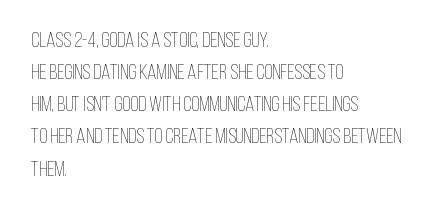
The image shows 21 px text type, upright; set left-aligned, normal line spacing (1.53x), normal letter spacing, not underlined.
